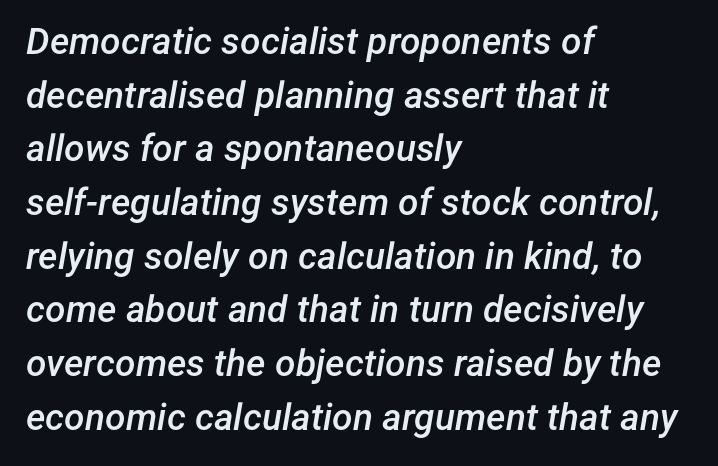
{"italic": "yes", "lean": "right", "slant_degrees": 12, "bold": "semi", "weight": "semibold", "width": "normal", "stroke_contrast": "low", "x_height": "medium", "monospaced": "no", "underline": "no", "align": "left", "line_spacing": "normal", "line_spacing_ratio": 1.45, "letter_spacing": "normal", "letter_spacing_em": 0.0, "glyph_px": 37}
